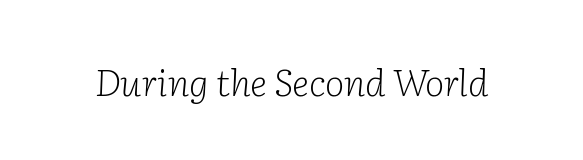
Descenders hang freely into open space. The letters look calm and open, with moderate or lighter stems. It's the slanting kind of type. Do the characters align in a grid? No, the font is proportional.
